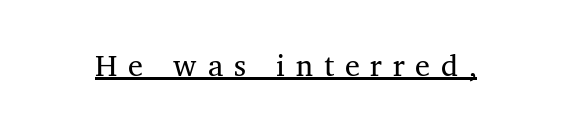
Q: Is the text bold? A: No.
Q: Is the text italic (slanted)? A: No, it is upright.
Q: Is the typeface a serif or a sans-serif typeface? A: Serif.
Q: Is the text underlined? A: Yes.
Q: Is the spacing between letters normal or unusually wide? A: Unusually wide.
Q: Width (condensed, normal, or wide)? A: Normal.
Q: Stroke contrast? A: Medium.
Q: x-height? A: Medium.
Q: Monospaced? A: No.
